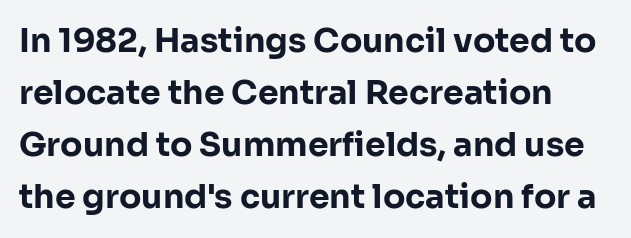
Q: Is the text bold? A: Yes.
Q: Is the text italic (slanted)? A: No, it is upright.
Q: Is the typeface a serif or a sans-serif typeface? A: Sans-serif.
Q: Is the text underlined? A: No.
Q: How is the paragraph aligned? A: Left-aligned.
Q: Is the spacing between letters normal or unusually wide? A: Normal.
Q: Is the spacing between lines tight, normal or loose? A: Normal.
Q: Width (condensed, normal, or wide)? A: Normal.
Q: Stroke contrast? A: Low.
Q: x-height? A: Medium.
Q: Monospaced? A: No.
